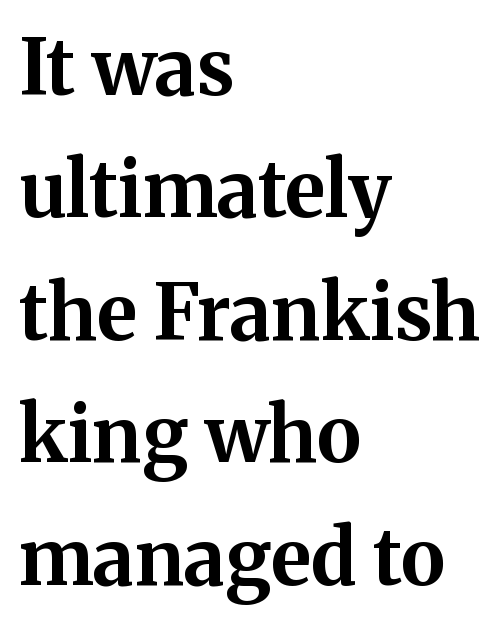
Quick note: interline space is typical. These lines are rendered in a variable-pitch font. Little horizontal feet cap the strokes, marking this as serif type. Has an underline been added? It has not. Does the copy run flush right? No — it runs flush left.
